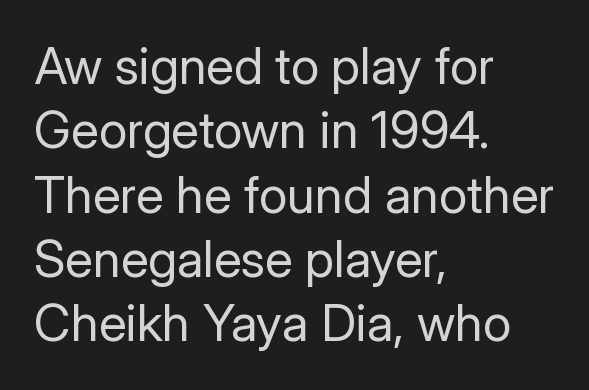
These lines are rendered in a variable-pitch font. Line spacing here is normal. Does the copy run flush right? No — it runs flush left. Anything drawn beneath the words? Only blank space.
